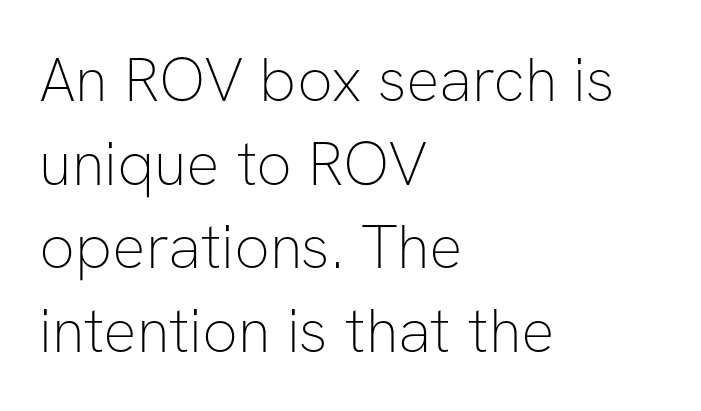
{"serif": "no", "italic": "no", "bold": "no", "weight": "thin", "width": "normal", "stroke_contrast": "low", "x_height": "medium", "monospaced": "no", "underline": "no", "align": "left", "line_spacing": "normal", "line_spacing_ratio": 1.35, "letter_spacing": "normal", "letter_spacing_em": 0.0, "glyph_px": 62}
